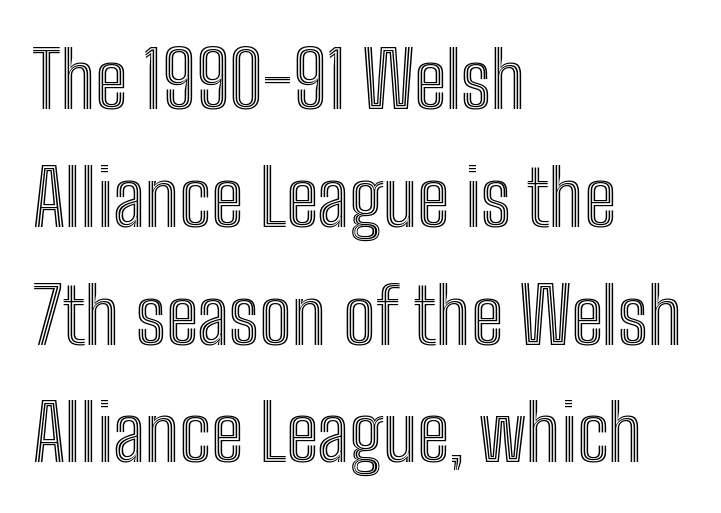
Q: Is the text italic (slanted)? A: No, it is upright.
Q: Is the text underlined? A: No.
Q: How is the paragraph aligned? A: Left-aligned.
Q: Is the spacing between letters normal or unusually wide? A: Normal.
Q: Is the spacing between lines tight, normal or loose? A: Normal.
Q: Width (condensed, normal, or wide)? A: Condensed.
Q: x-height? A: Medium.
Q: Monospaced? A: No.
